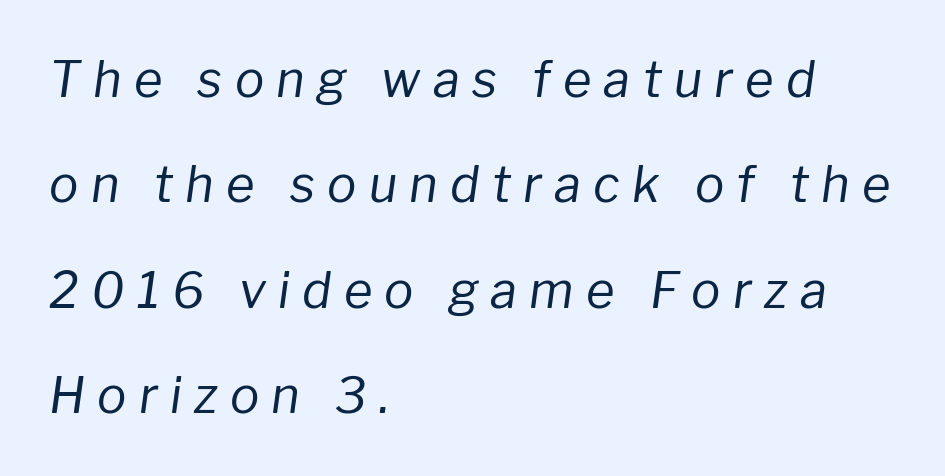
Line spacing here is loose. The font is comparable to plain body text, perhaps lighter. Each letter keeps its own natural width here, so spacing adapts to shape. One-word summary of the alignment: left.
